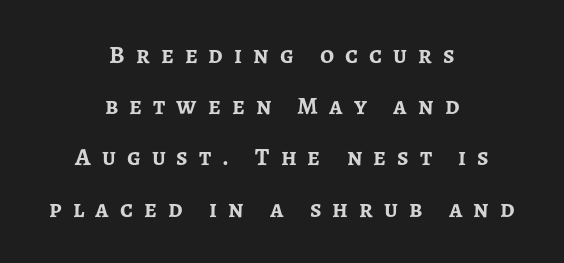
Which margin do the lines hug? Neither — every line sits in the middle. A dark, heavy texture on the line: the type is bold. Rule under the text: the space is simply empty. If you measured baseline to baseline, you'd find a long distance. Quick note: not italic, upright.
